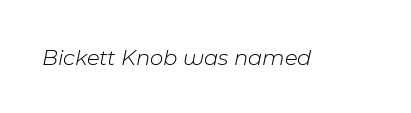
The image shows 23 px text type, italic (leaning right); set normal letter spacing, not underlined.
